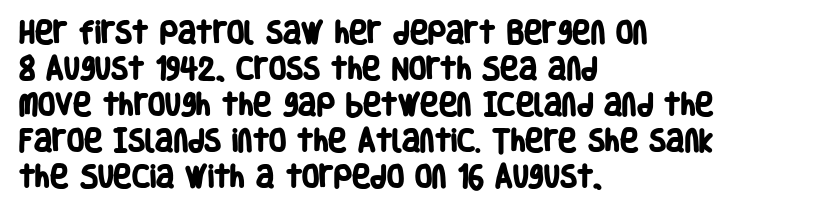
The image shows 25 px bold type; set left-aligned, normal line spacing (1.44x), normal letter spacing, not underlined.
